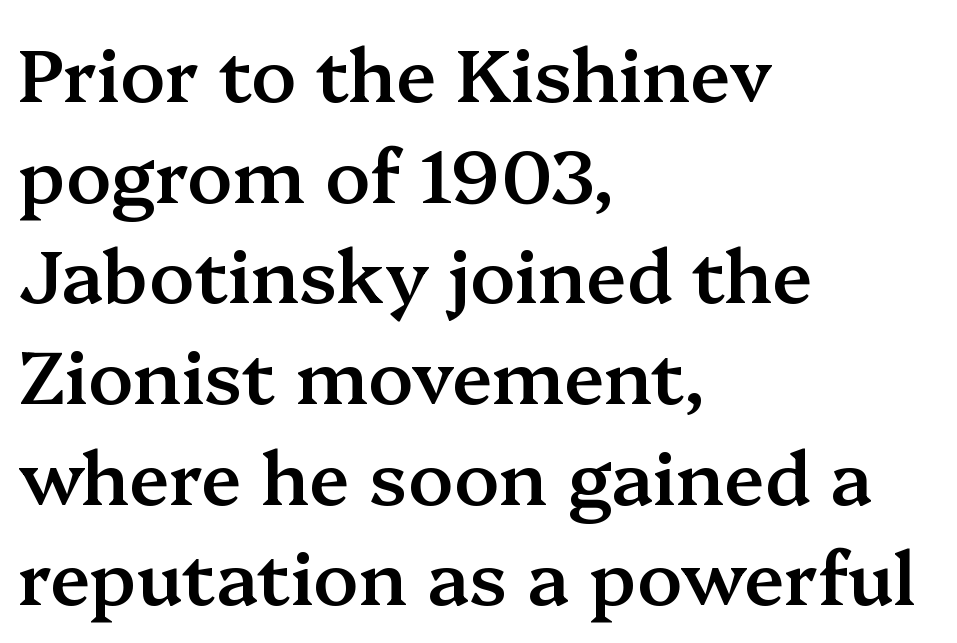
The image shows 74 px semibold serif type, upright; set left-aligned, normal line spacing (1.36x), normal letter spacing, not underlined; medium stroke contrast and a medium x-height.
